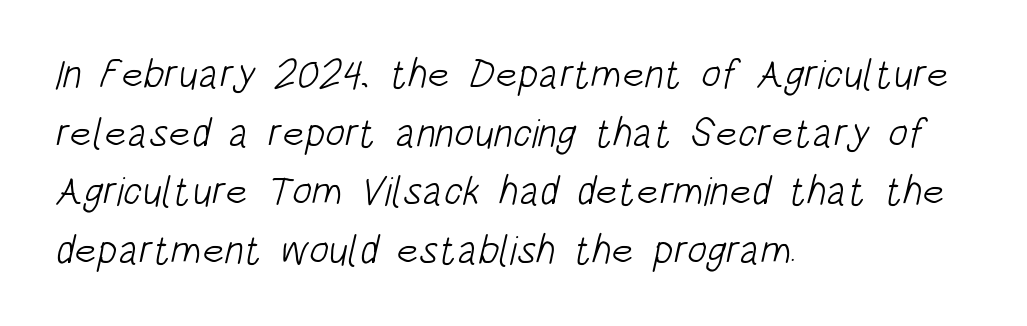
Honestly, the row spacing looks completely unremarkable. This rendering uses left alignment, leaving the right contour irregular. Is this a sans? Yes — the strokes have no serifs. Nobody drew a line under any word here. Between one letter and the next there's only the usual sliver of space.
